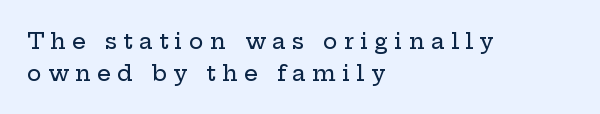
The image shows 22 px text type, upright; set left-aligned, normal line spacing (1.45x), unusually wide letter spacing (+0.28 em), not underlined.
